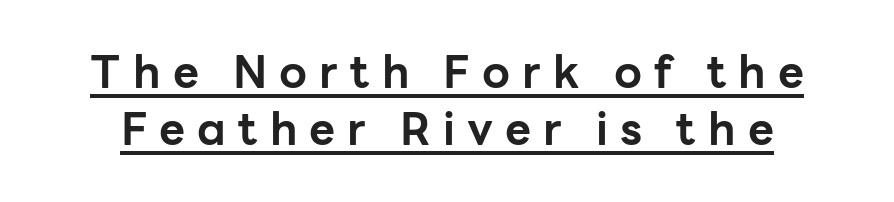
Q: Is the text bold? A: Yes.
Q: Is the text italic (slanted)? A: No, it is upright.
Q: Is the typeface a serif or a sans-serif typeface? A: Sans-serif.
Q: Is the text underlined? A: Yes.
Q: Is the spacing between letters normal or unusually wide? A: Unusually wide.
Q: Is the spacing between lines tight, normal or loose? A: Normal.
Q: Width (condensed, normal, or wide)? A: Normal.
Q: Stroke contrast? A: Low.
Q: x-height? A: Medium.
Q: Monospaced? A: No.
